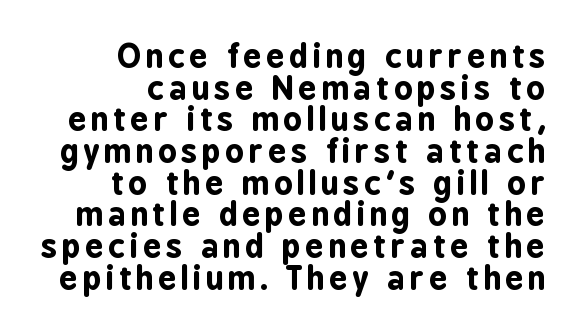
Q: Is the text bold? A: Yes.
Q: Is the text italic (slanted)? A: No, it is upright.
Q: Is the typeface a serif or a sans-serif typeface? A: Sans-serif.
Q: Is the text underlined? A: No.
Q: How is the paragraph aligned? A: Right-aligned.
Q: Is the spacing between lines tight, normal or loose? A: Tight.
Q: Width (condensed, normal, or wide)? A: Condensed.
Q: Stroke contrast? A: Low.
Q: x-height? A: Medium.
Q: Monospaced? A: No.
